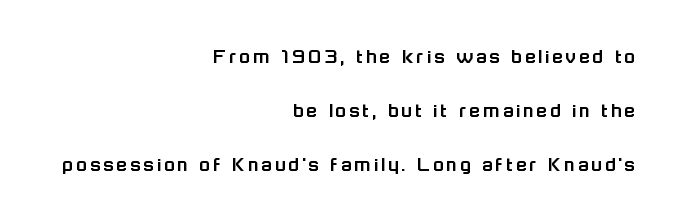
{"italic": "no", "underline": "no", "align": "right", "line_spacing": "loose", "line_spacing_ratio": 2.45, "glyph_px": 22}
